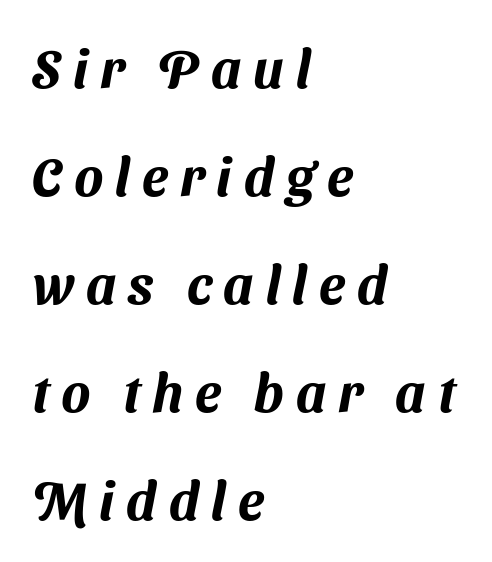
Q: Is the typeface a serif or a sans-serif typeface? A: Sans-serif.
Q: Is the text underlined? A: No.
Q: How is the paragraph aligned? A: Left-aligned.
Q: Is the spacing between letters normal or unusually wide? A: Unusually wide.
Q: Is the spacing between lines tight, normal or loose? A: Loose.
Q: Width (condensed, normal, or wide)? A: Normal.
Q: Stroke contrast? A: Medium.
Q: x-height? A: Medium.
Q: Monospaced? A: No.
